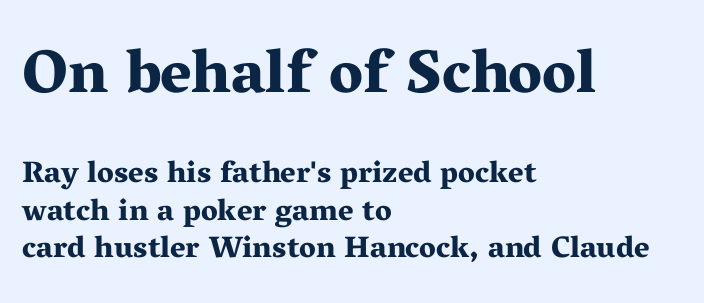
A typesetter would call this leading conventional body-copy spacing. Is this a fixed-width face? No — the glyphs have proportional, varying widths. The font is running at its bold setting. These lines were composed using upright roman letters.
